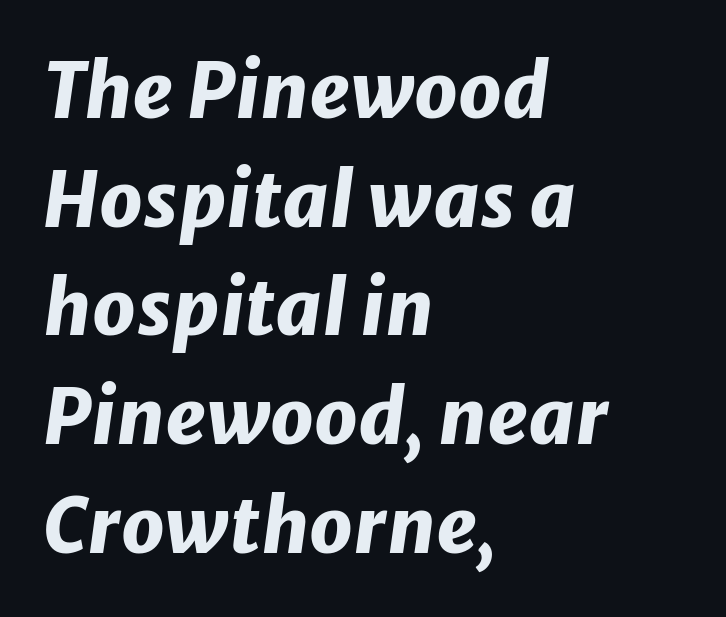
{"italic": "yes", "lean": "right", "slant_degrees": 8, "bold": "yes", "weight": "heavy", "width": "normal", "stroke_contrast": "low", "x_height": "medium", "monospaced": "no", "underline": "no", "align": "left", "line_spacing": "normal", "line_spacing_ratio": 1.43, "letter_spacing": "normal", "letter_spacing_em": 0.0, "glyph_px": 76}
